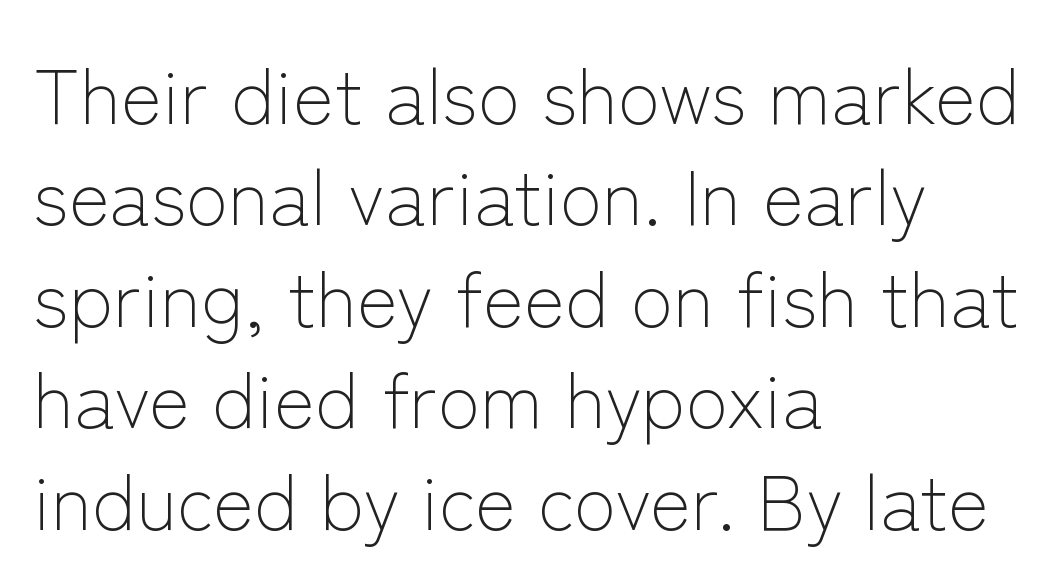
{"serif": "no", "italic": "no", "bold": "no", "weight": "light", "width": "normal", "stroke_contrast": "low", "x_height": "medium", "monospaced": "no", "underline": "no", "align": "left", "line_spacing": "normal", "line_spacing_ratio": 1.3, "letter_spacing": "normal", "letter_spacing_em": 0.0, "glyph_px": 78}
